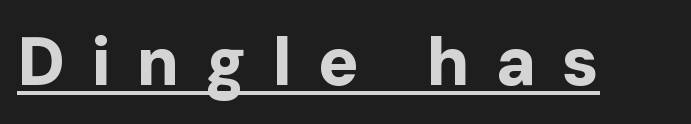
{"serif": "no", "italic": "no", "bold": "yes", "weight": "bold", "width": "normal", "stroke_contrast": "low", "x_height": "medium", "monospaced": "no", "underline": "yes", "letter_spacing": "wide", "letter_spacing_em": 0.38, "glyph_px": 68}
